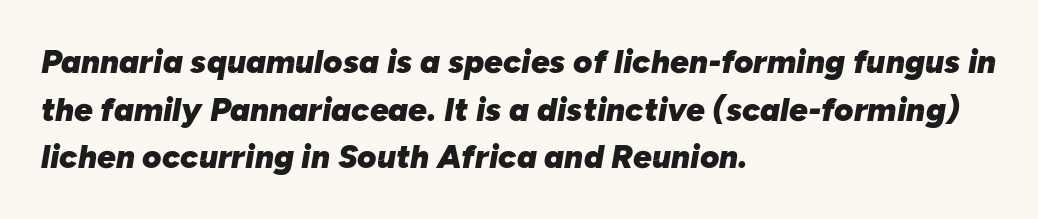
Lines of text with bare space underneath. The passage shown stacks its lines at a standard gap. Proportional: the letters do not fall into vertical columns. There is no visible air inserted between adjacent glyphs.
